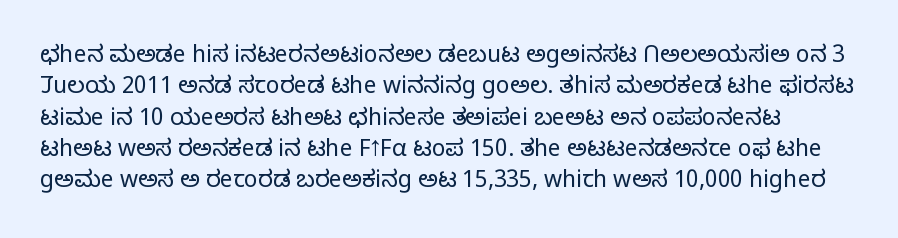
The image shows 23 px text type, upright; set normal line spacing (1.36x), normal letter spacing, not underlined.
